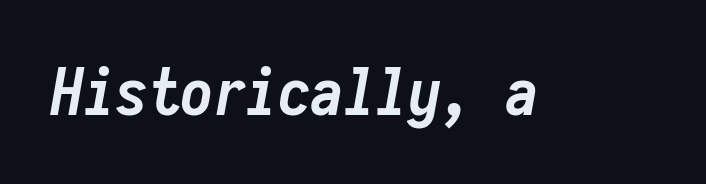
The image shows 65 px semibold, condensed type, italic (leaning right), monospaced; set normal letter spacing, not underlined; low stroke contrast and a medium x-height.
